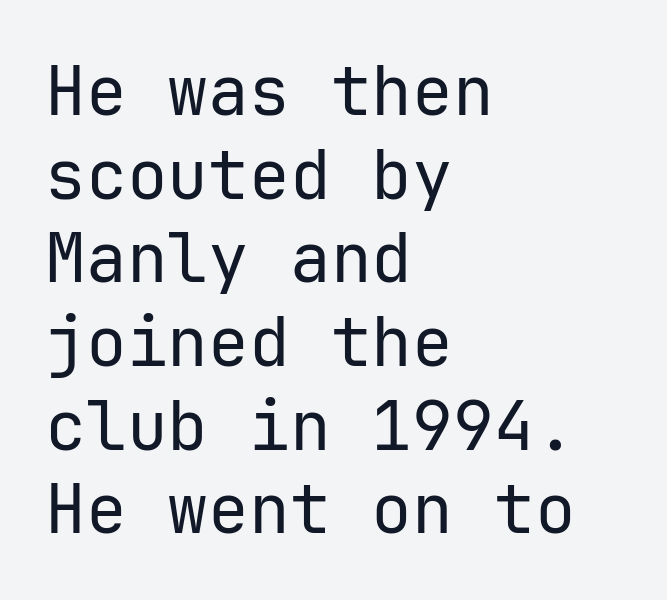
Q: Is the text bold? A: No.
Q: Is the text italic (slanted)? A: No, it is upright.
Q: Is the typeface a serif or a sans-serif typeface? A: Sans-serif.
Q: Is the text underlined? A: No.
Q: How is the paragraph aligned? A: Left-aligned.
Q: Is the spacing between letters normal or unusually wide? A: Normal.
Q: Width (condensed, normal, or wide)? A: Normal.
Q: Stroke contrast? A: Low.
Q: x-height? A: Medium.
Q: Monospaced? A: Yes.
